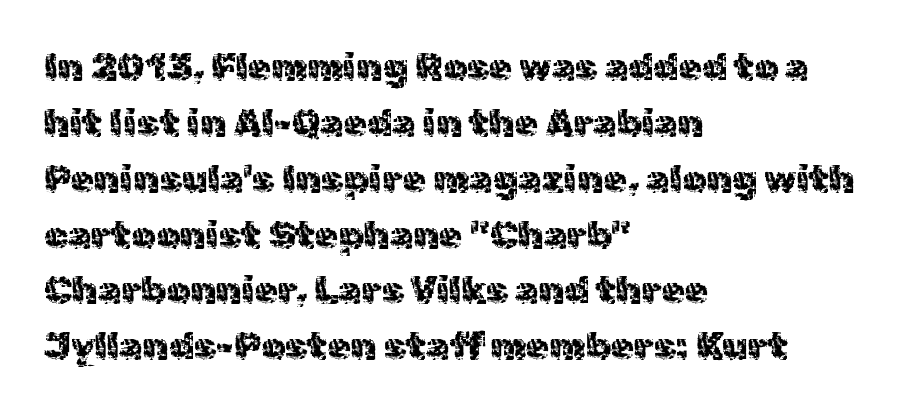
Q: Is the text bold? A: No.
Q: Is the text italic (slanted)? A: No, it is upright.
Q: Is the typeface a serif or a sans-serif typeface? A: Sans-serif.
Q: Is the text underlined? A: No.
Q: How is the paragraph aligned? A: Left-aligned.
Q: Is the spacing between letters normal or unusually wide? A: Normal.
Q: Is the spacing between lines tight, normal or loose? A: Normal.
Q: Width (condensed, normal, or wide)? A: Normal.
Q: x-height? A: Medium.
Q: Monospaced? A: No.
